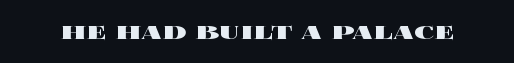
Beneath every word, the page is bare. Tracking here is standard; glyphs follow each other at the usual distance. Is there any slant? The stems are plumb. Look at the stroke-to-counter ratio: heavy, a bold. Looks like regular typesetting: each glyph gets only the width it needs.
